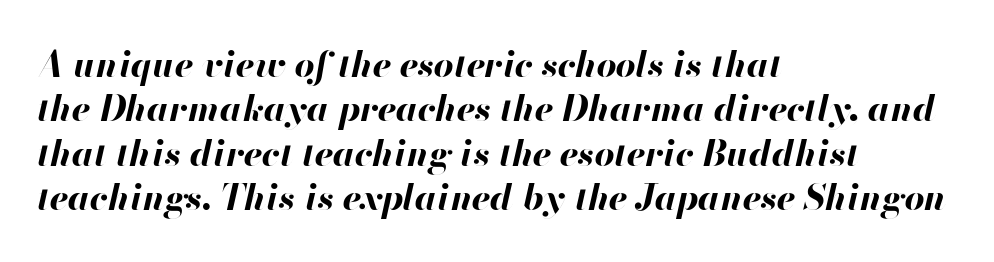
The image shows 35 px bold type, italic (leaning right); set left-aligned, normal line spacing (1.27x), normal letter spacing, not underlined; high stroke contrast and a small x-height.
